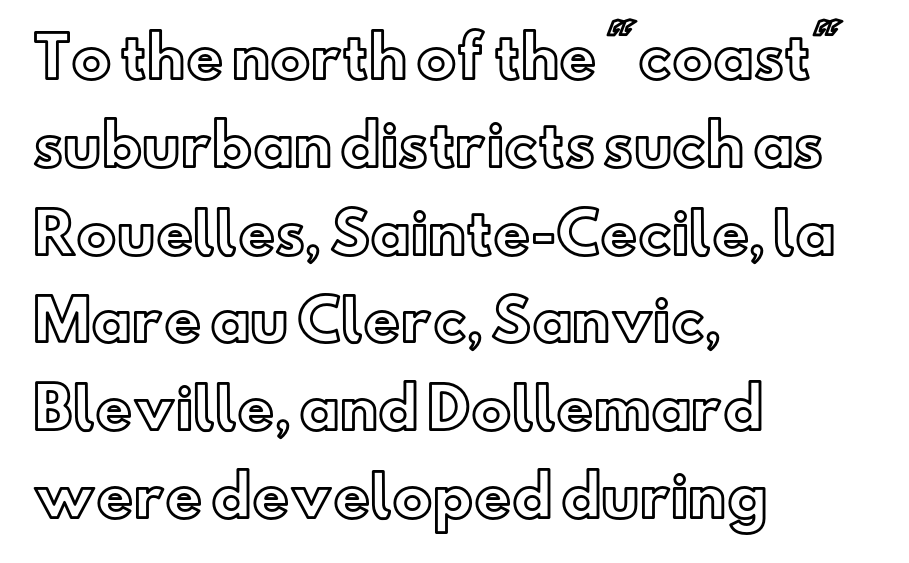
{"italic": "no", "width": "normal", "x_height": "small", "monospaced": "no", "underline": "no", "align": "left", "line_spacing": "normal", "line_spacing_ratio": 1.54, "letter_spacing": "normal", "letter_spacing_em": 0.0, "glyph_px": 57}
